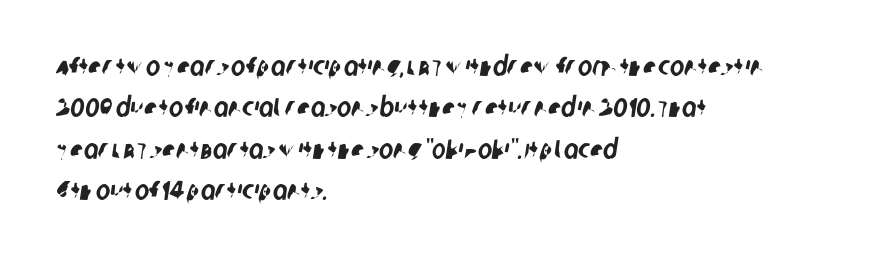
{"underline": "no", "align": "left", "line_spacing": "normal", "line_spacing_ratio": 1.53, "letter_spacing": "normal", "letter_spacing_em": 0.0, "glyph_px": 27}
